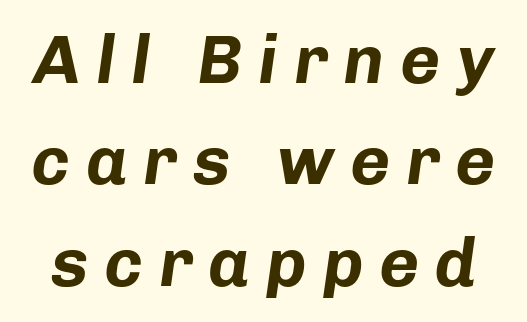
Q: Is the text bold? A: Yes.
Q: Is the text italic (slanted)? A: Yes, it leans right by about 8 degrees.
Q: Is the text underlined? A: No.
Q: Is the spacing between letters normal or unusually wide? A: Unusually wide.
Q: Is the spacing between lines tight, normal or loose? A: Normal.
Q: Width (condensed, normal, or wide)? A: Normal.
Q: Stroke contrast? A: Low.
Q: x-height? A: Medium.
Q: Monospaced? A: No.
